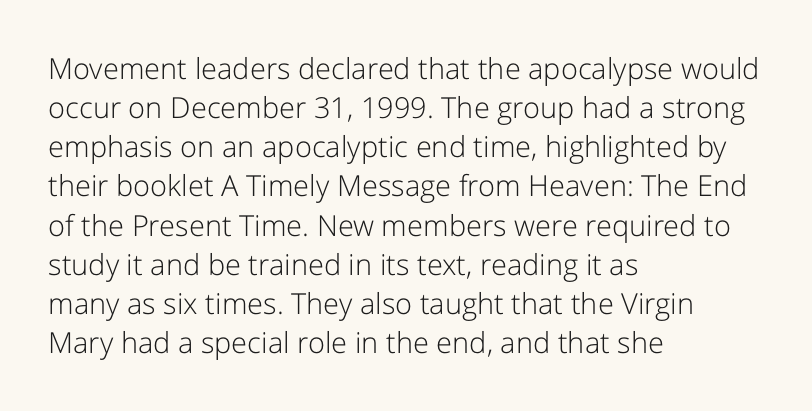
{"serif": "no", "italic": "no", "bold": "no", "weight": "light", "width": "normal", "stroke_contrast": "low", "x_height": "medium", "monospaced": "no", "underline": "no", "align": "left", "line_spacing": "normal", "line_spacing_ratio": 1.35, "letter_spacing": "normal", "letter_spacing_em": 0.0, "glyph_px": 29}
